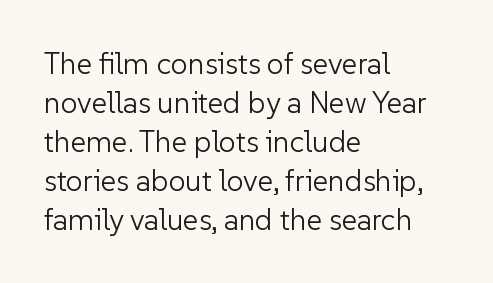
The image shows 30 px light sans-serif type, upright; set left-aligned, normal line spacing (1.3x), normal letter spacing, not underlined; low stroke contrast and a medium x-height.
